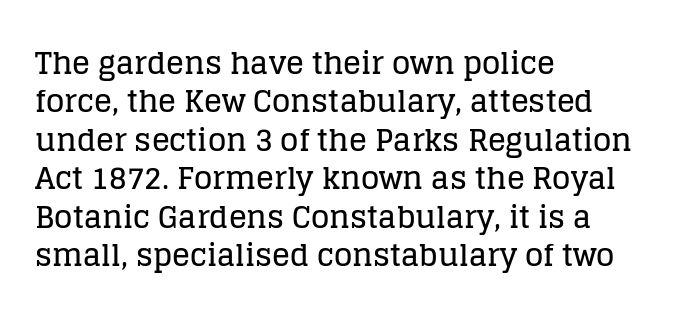
Q: Is the text italic (slanted)? A: No, it is upright.
Q: Is the typeface a serif or a sans-serif typeface? A: Serif.
Q: Is the text underlined? A: No.
Q: How is the paragraph aligned? A: Left-aligned.
Q: Is the spacing between letters normal or unusually wide? A: Normal.
Q: Is the spacing between lines tight, normal or loose? A: Normal.
Q: Width (condensed, normal, or wide)? A: Normal.
Q: Stroke contrast? A: Low.
Q: x-height? A: Large.
Q: Monospaced? A: No.
